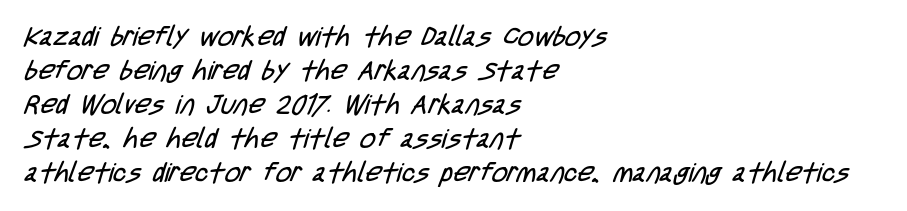
Q: Is the text bold? A: No.
Q: Is the text underlined? A: No.
Q: How is the paragraph aligned? A: Left-aligned.
Q: Is the spacing between letters normal or unusually wide? A: Normal.
Q: Is the spacing between lines tight, normal or loose? A: Normal.
